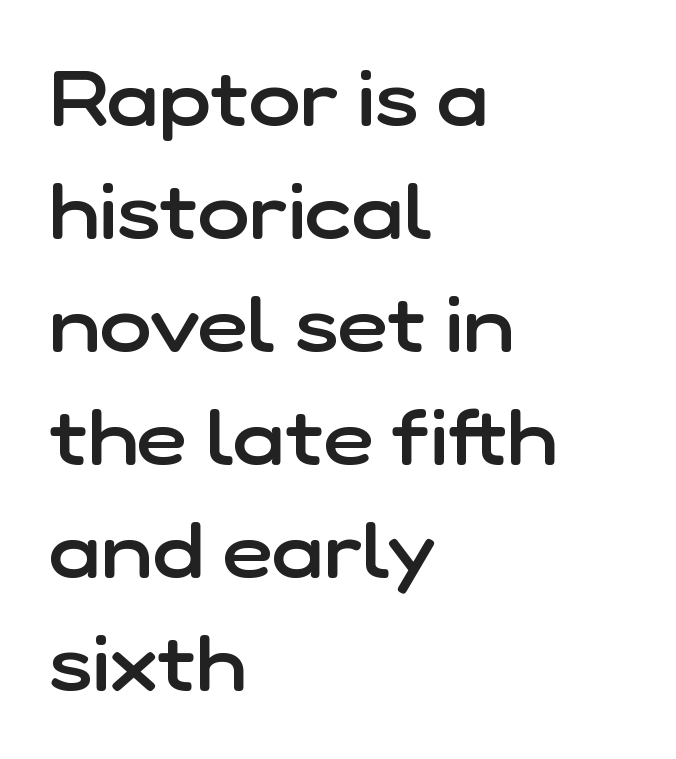
Q: Is the text bold? A: Semi-bold.
Q: Is the text italic (slanted)? A: No, it is upright.
Q: Is the typeface a serif or a sans-serif typeface? A: Sans-serif.
Q: Is the text underlined? A: No.
Q: How is the paragraph aligned? A: Left-aligned.
Q: Is the spacing between letters normal or unusually wide? A: Normal.
Q: Is the spacing between lines tight, normal or loose? A: Normal.
Q: Width (condensed, normal, or wide)? A: Normal.
Q: Stroke contrast? A: Low.
Q: x-height? A: Medium.
Q: Monospaced? A: No.
